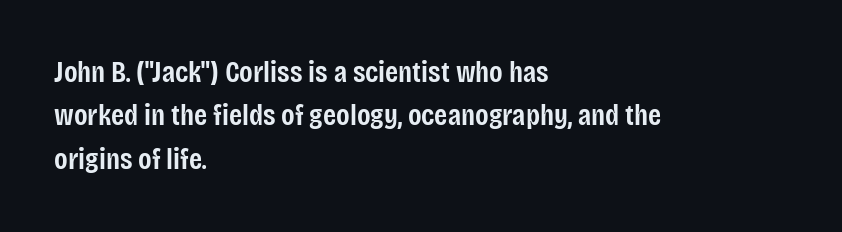
{"serif": "no", "italic": "no", "bold": "semi", "weight": "semibold", "width": "condensed", "stroke_contrast": "low", "x_height": "large", "monospaced": "no", "underline": "no", "align": "left", "line_spacing": "normal", "line_spacing_ratio": 1.45, "letter_spacing": "normal", "letter_spacing_em": 0.0, "glyph_px": 30}
